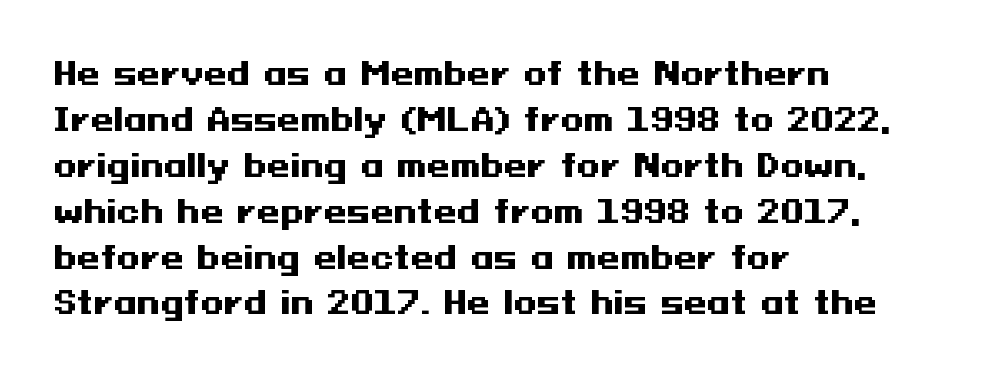
Q: Is the text bold? A: Yes.
Q: Is the text italic (slanted)? A: No, it is upright.
Q: Is the typeface a serif or a sans-serif typeface? A: Sans-serif.
Q: Is the text underlined? A: No.
Q: How is the paragraph aligned? A: Left-aligned.
Q: Is the spacing between letters normal or unusually wide? A: Normal.
Q: Is the spacing between lines tight, normal or loose? A: Normal.
Q: Width (condensed, normal, or wide)? A: Wide.
Q: Stroke contrast? A: Medium.
Q: x-height? A: Medium.
